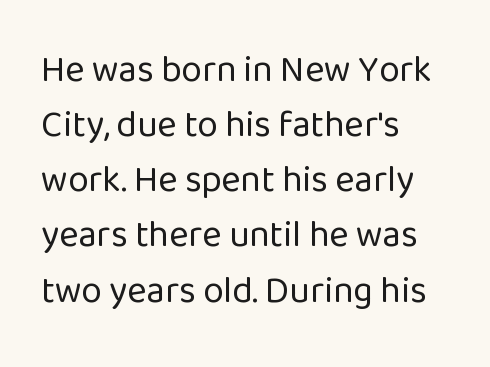
Q: Is the text bold? A: No.
Q: Is the text italic (slanted)? A: No, it is upright.
Q: Is the typeface a serif or a sans-serif typeface? A: Sans-serif.
Q: Is the text underlined? A: No.
Q: How is the paragraph aligned? A: Left-aligned.
Q: Is the spacing between letters normal or unusually wide? A: Normal.
Q: Is the spacing between lines tight, normal or loose? A: Normal.
Q: Width (condensed, normal, or wide)? A: Normal.
Q: Stroke contrast? A: Low.
Q: x-height? A: Medium.
Q: Monospaced? A: No.
